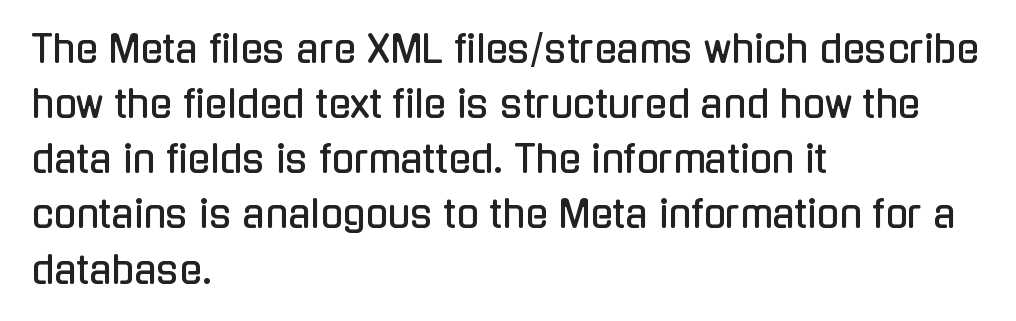
Q: Is the text italic (slanted)? A: No, it is upright.
Q: Is the typeface a serif or a sans-serif typeface? A: Sans-serif.
Q: Is the text underlined? A: No.
Q: How is the paragraph aligned? A: Left-aligned.
Q: Is the spacing between letters normal or unusually wide? A: Normal.
Q: Is the spacing between lines tight, normal or loose? A: Normal.
Q: Width (condensed, normal, or wide)? A: Condensed.
Q: Stroke contrast? A: Low.
Q: x-height? A: Medium.
Q: Monospaced? A: No.
